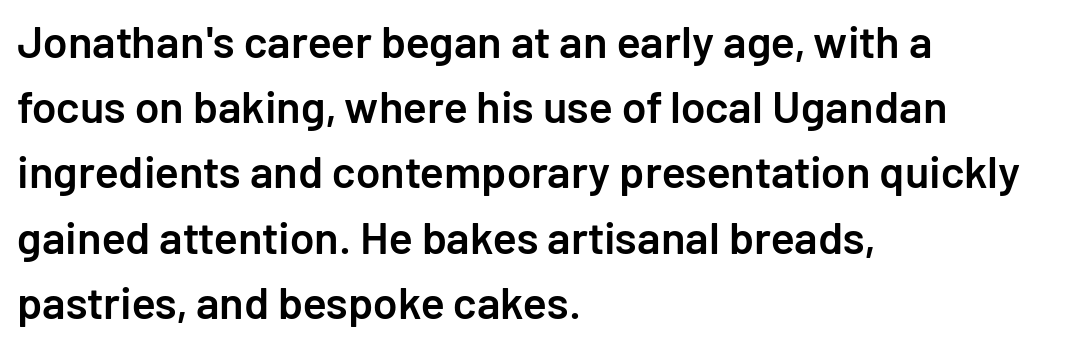
Q: Is the text bold? A: Semi-bold.
Q: Is the text italic (slanted)? A: No, it is upright.
Q: Is the typeface a serif or a sans-serif typeface? A: Sans-serif.
Q: Is the text underlined? A: No.
Q: How is the paragraph aligned? A: Left-aligned.
Q: Is the spacing between letters normal or unusually wide? A: Normal.
Q: Is the spacing between lines tight, normal or loose? A: Normal.
Q: Width (condensed, normal, or wide)? A: Normal.
Q: Stroke contrast? A: Low.
Q: x-height? A: Medium.
Q: Monospaced? A: No.
